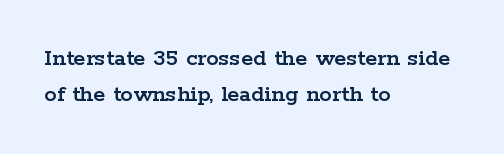
Plain, unruled lines of type. The type is set solid horizontally, with unmodified tracking. Tall strokes in this sample are plumb rather than angled. Regarding leading, the lines here are spaced in the standard way.
